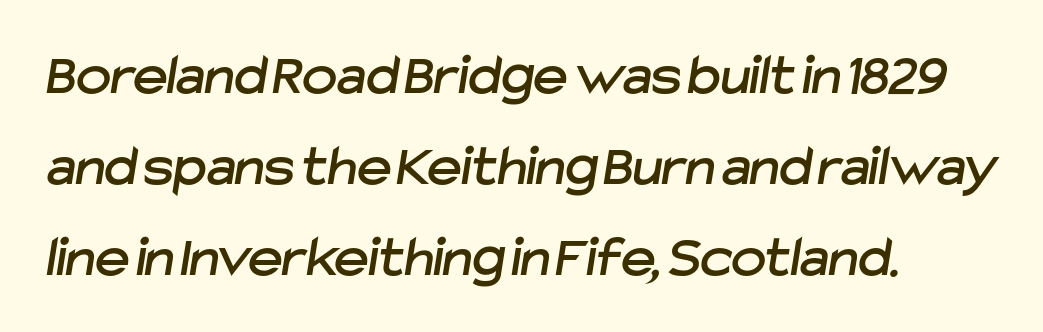
The image shows 59 px sans-serif type; set left-aligned, normal line spacing (1.54x), normal letter spacing, not underlined; low stroke contrast and a medium x-height.
